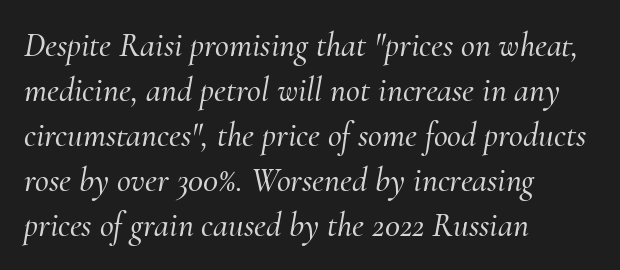
{"serif": "yes", "italic": "yes", "lean": "right", "slant_degrees": 10, "width": "normal", "stroke_contrast": "medium", "x_height": "small", "monospaced": "no", "underline": "no", "align": "left", "line_spacing": "normal", "line_spacing_ratio": 1.32, "letter_spacing": "normal", "letter_spacing_em": 0.0, "glyph_px": 34}
